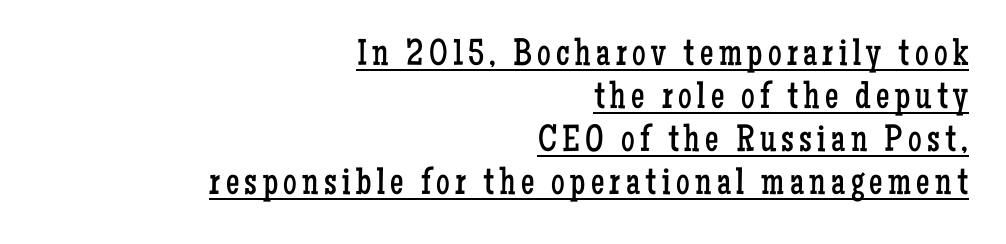
The image shows 38 px regular-weight, condensed serif type, upright; set right-aligned, tight line spacing (1.13x), underlined; low stroke contrast and a medium x-height.
